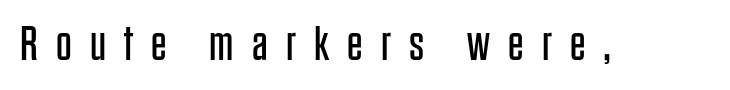
{"serif": "no", "italic": "no", "bold": "no", "weight": "regular", "width": "condensed", "stroke_contrast": "low", "x_height": "large", "monospaced": "no", "underline": "no", "letter_spacing": "wide", "letter_spacing_em": 0.37, "glyph_px": 49}
